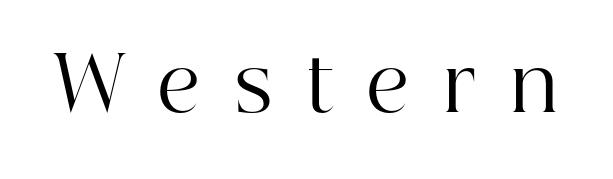
Q: Is the text bold? A: No.
Q: Is the text italic (slanted)? A: No, it is upright.
Q: Is the typeface a serif or a sans-serif typeface? A: Serif.
Q: Is the text underlined? A: No.
Q: Is the spacing between letters normal or unusually wide? A: Unusually wide.
Q: Width (condensed, normal, or wide)? A: Normal.
Q: Stroke contrast? A: High.
Q: x-height? A: Medium.
Q: Monospaced? A: No.
